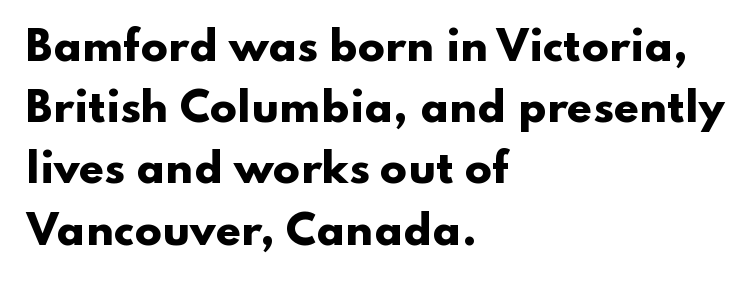
In terms of weight, the rendering is a true, heavy bold. The compositor pushed each line to the left boundary. How would I describe the line gaps? Plain and ordinary. Has an underline been added? It has not.
